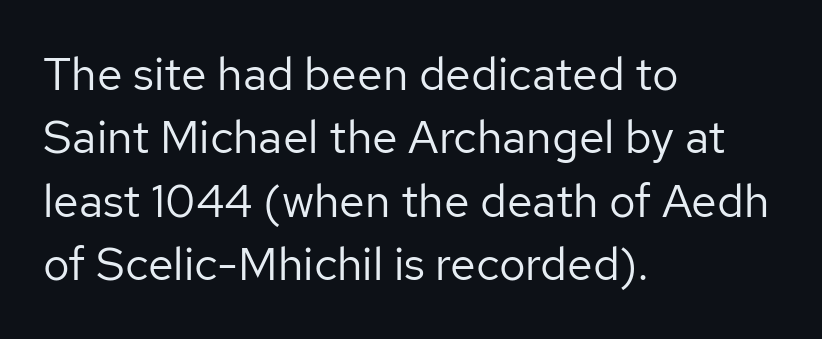
The image shows 46 px regular-weight sans-serif type, upright; set left-aligned, normal line spacing (1.38x), normal letter spacing, not underlined; low stroke contrast and a medium x-height.
